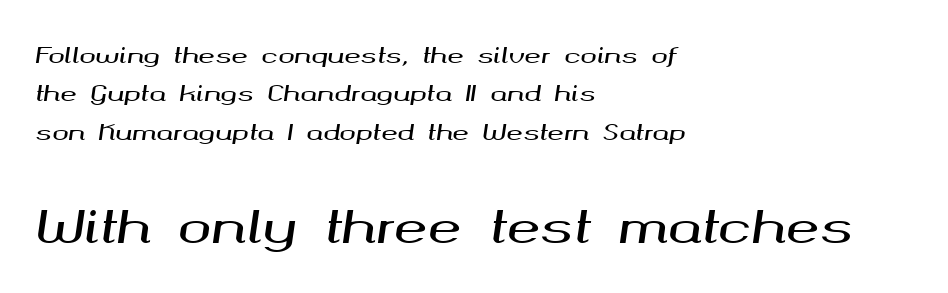
{"italic": "yes", "lean": "right", "slant_degrees": 8, "width": "wide", "stroke_contrast": "medium", "x_height": "medium", "monospaced": "no", "underline": "no", "align": "left", "line_spacing_ratio": 1.75, "letter_spacing": "normal", "letter_spacing_em": 0.0, "larger_block": "second", "size_ratio": 2.05, "glyph_px": 45}
